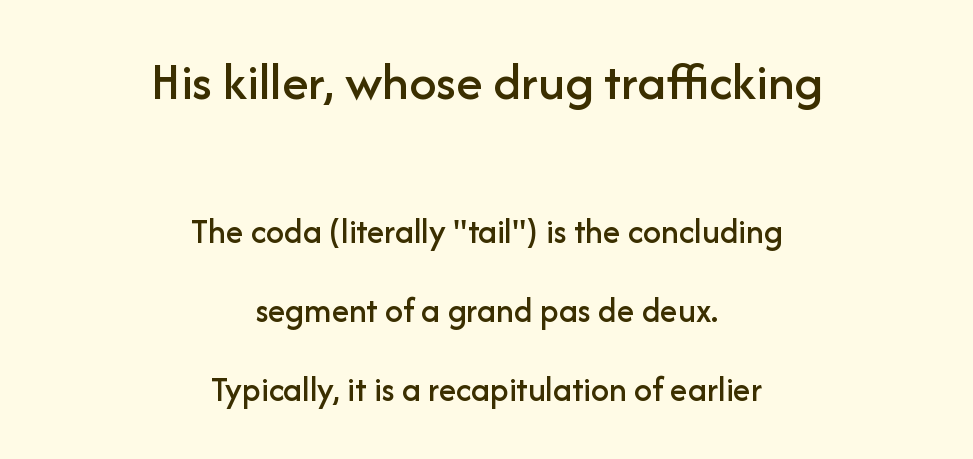
Ordinary non-slanted type is in use. Is the block centered? Yes — each line is placed symmetrically about the middle. Think of a printed novel: that variable character pitch is what you see here. Reading top to bottom, the characters get smaller at the block break. This is sans-serif lettering, the kind often seen on screens and signage. Whoever set this chose breathing room over compactness in the vertical rhythm.
